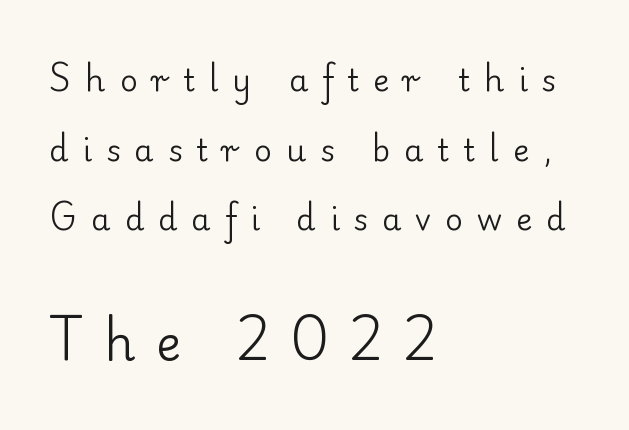
The image shows 47 px regular-weight serif type, upright; set left-aligned, loose line spacing (2.25x), unusually wide letter spacing (+0.45 em), not underlined; the second (bottom) block is 1.52x larger; low stroke contrast and a small x-height.
